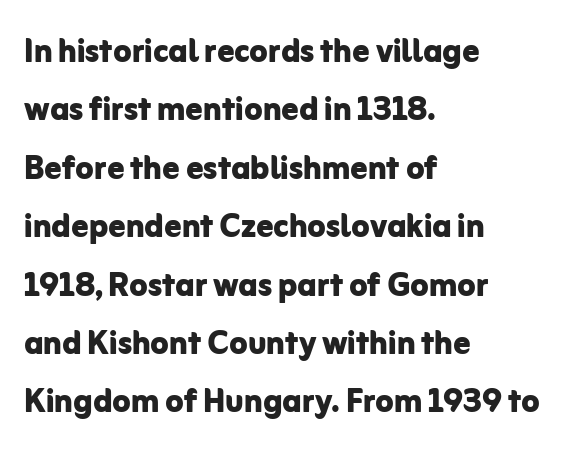
{"serif": "no", "italic": "no", "bold": "yes", "weight": "bold", "width": "normal", "stroke_contrast": "low", "x_height": "medium", "monospaced": "no", "underline": "no", "align": "left", "line_spacing": "normal", "line_spacing_ratio": 1.39, "letter_spacing": "normal", "letter_spacing_em": 0.0, "glyph_px": 42}
